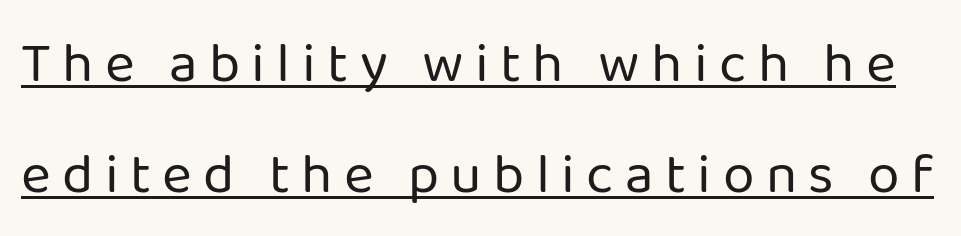
Q: Is the text bold? A: No.
Q: Is the text italic (slanted)? A: No, it is upright.
Q: Is the typeface a serif or a sans-serif typeface? A: Sans-serif.
Q: Is the text underlined? A: Yes.
Q: Is the spacing between letters normal or unusually wide? A: Unusually wide.
Q: Is the spacing between lines tight, normal or loose? A: Loose.
Q: Width (condensed, normal, or wide)? A: Normal.
Q: Stroke contrast? A: Low.
Q: x-height? A: Medium.
Q: Monospaced? A: No.
